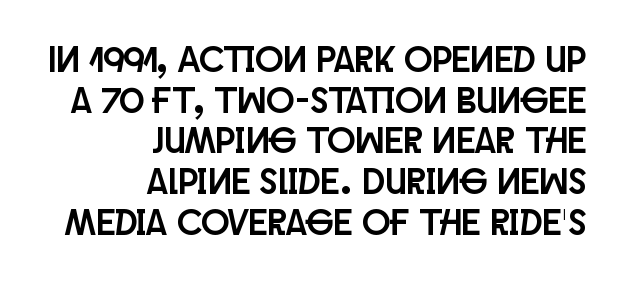
{"serif": "no", "italic": "no", "width": "condensed", "stroke_contrast": "low", "x_height": "large", "monospaced": "no", "underline": "no", "align": "right", "line_spacing": "tight", "line_spacing_ratio": 1.1, "letter_spacing": "normal", "letter_spacing_em": 0.0, "glyph_px": 37}
